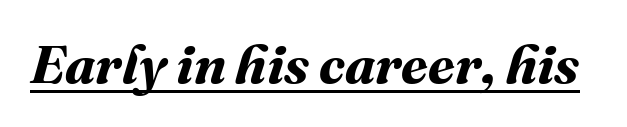
These lines are rendered in a variable-pitch font. Does a line run under the words? Yes, clearly. This rendering leaves character spacing at its baseline value. Heavy, bold letterforms.
